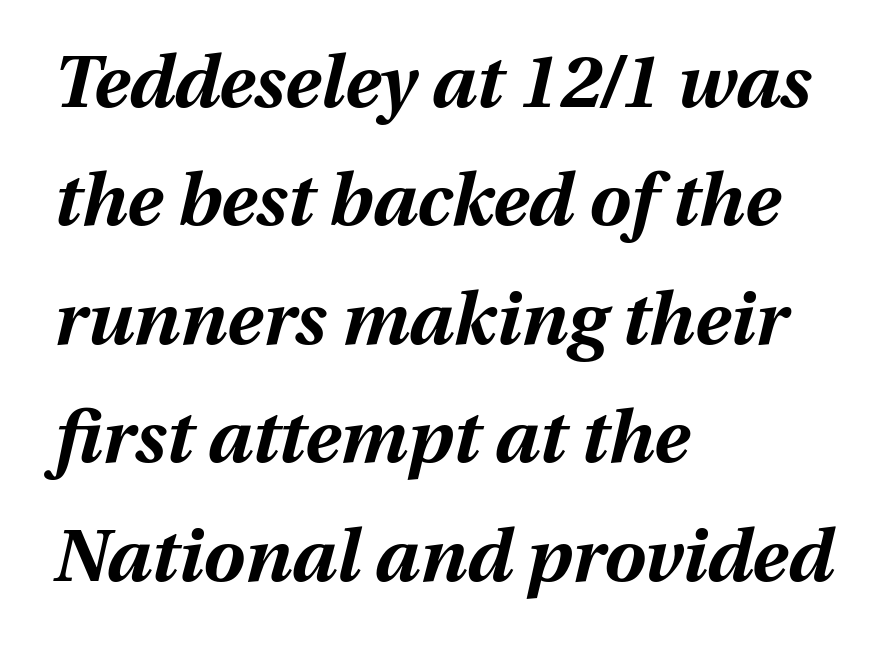
The image shows 74 px bold type, italic (leaning right); set left-aligned, normal line spacing (1.6x), normal letter spacing, not underlined; medium stroke contrast and a medium x-height.
